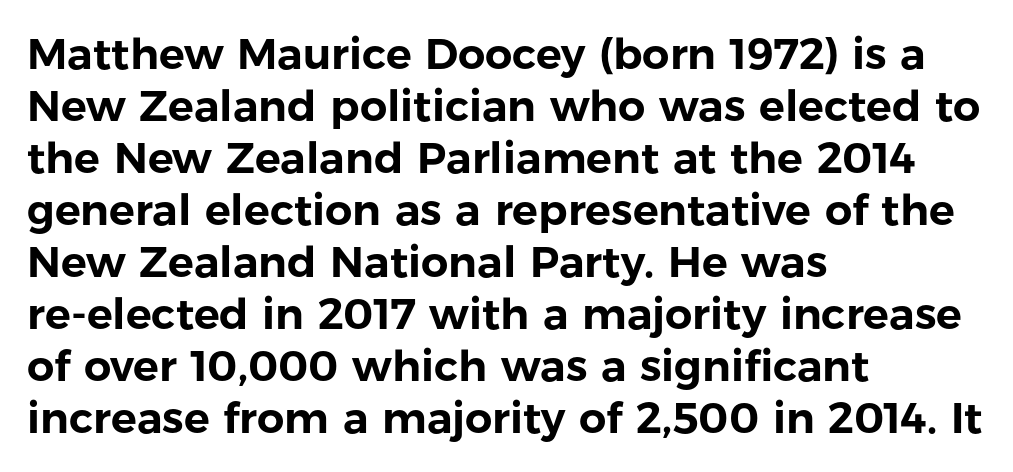
The image shows 43 px sans-serif type, upright; set left-aligned, line spacing 1.21x, normal letter spacing, not underlined; low stroke contrast and a medium x-height.
